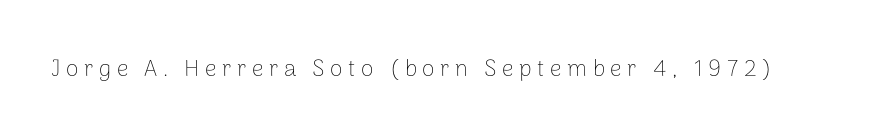
{"italic": "no", "bold": "no", "underline": "no", "letter_spacing": "wide", "letter_spacing_em": 0.24, "glyph_px": 23}
